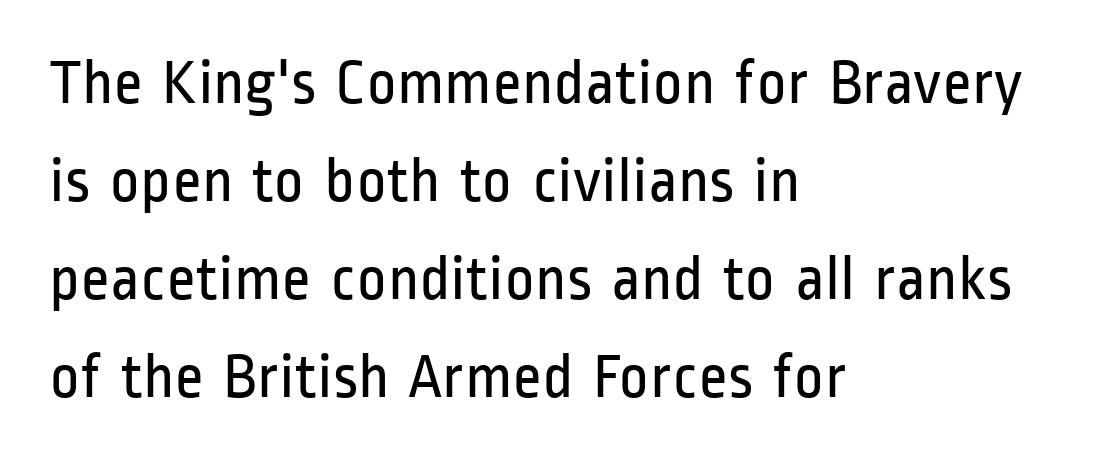
The image shows 64 px regular-weight, condensed sans-serif type, upright; set left-aligned, normal line spacing (1.53x), normal letter spacing, not underlined; low stroke contrast and a medium x-height.
